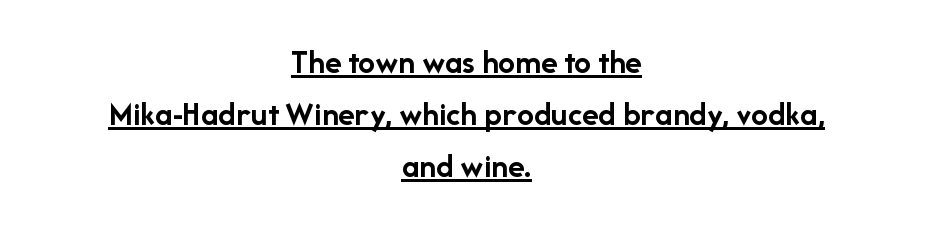
The image shows 34 px semibold sans-serif type, upright; set centered, normal line spacing (1.53x), normal letter spacing, underlined; low stroke contrast and a medium x-height.
